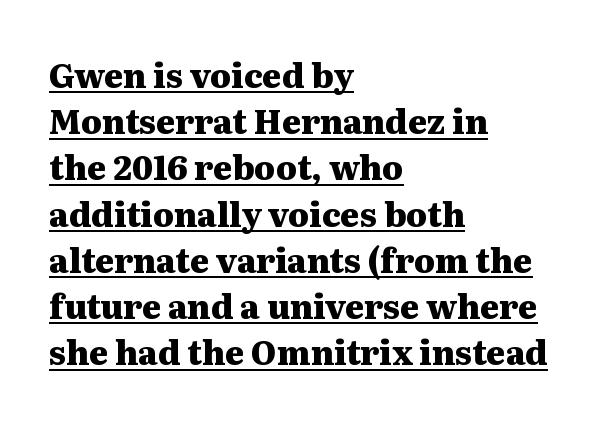
Honestly, the row spacing looks completely unremarkable. The typeface chosen for these lines features serifs. Underlining? Definitely there. Which margin do the lines hug? The left one — the right edge is uneven. Notice how the stems are strictly vertical — no italics here. The font is running at its bold setting.
